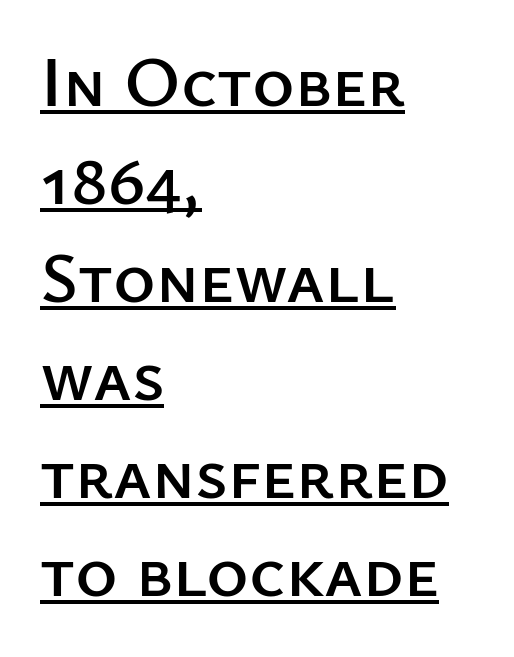
Every word sits above its own underline. The font's upright variant was chosen for this text. Students, note that the glyphs here touch the page at normal intervals. The rows are spaced the way most documents space them. What kind of face is this? One without serifs — a sans.
